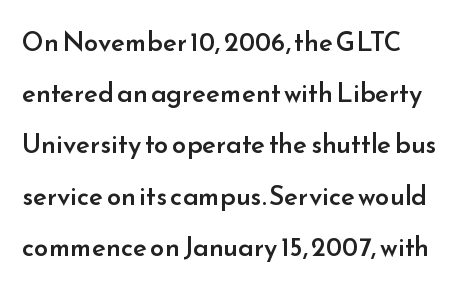
The image shows 26 px text type, upright; set left-aligned, loose line spacing (1.97x), normal letter spacing, not underlined.
